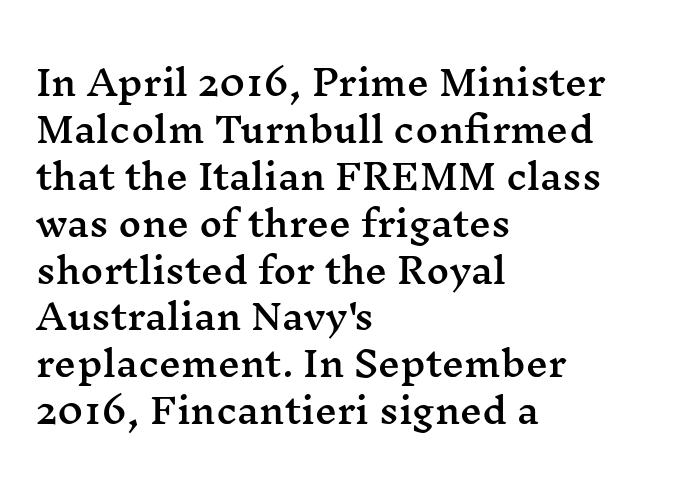
Q: Is the text italic (slanted)? A: No, it is upright.
Q: Is the typeface a serif or a sans-serif typeface? A: Serif.
Q: Is the text underlined? A: No.
Q: How is the paragraph aligned? A: Left-aligned.
Q: Is the spacing between letters normal or unusually wide? A: Normal.
Q: Is the spacing between lines tight, normal or loose? A: Normal.
Q: Width (condensed, normal, or wide)? A: Wide.
Q: Stroke contrast? A: Medium.
Q: x-height? A: Medium.
Q: Monospaced? A: No.
